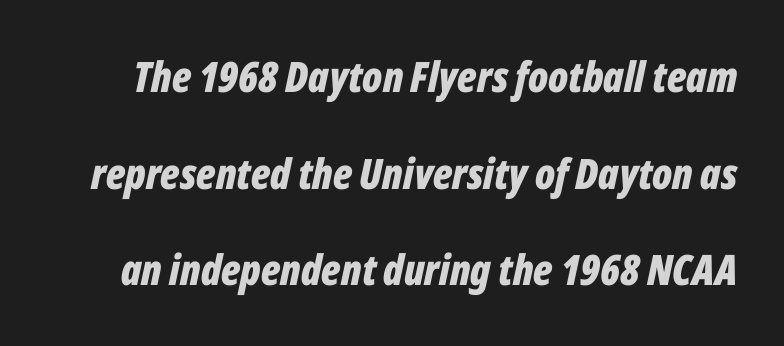
Honestly, there is no underline to notice here at all. In terms of leading, this rendering errs on the spacious side. Every character sits at an angle, as italics do. The glyphs have the mass of a bold cut. Is this a fixed-width face? No — the glyphs have proportional, varying widths. Between one letter and the next there's only the usual sliver of space.
